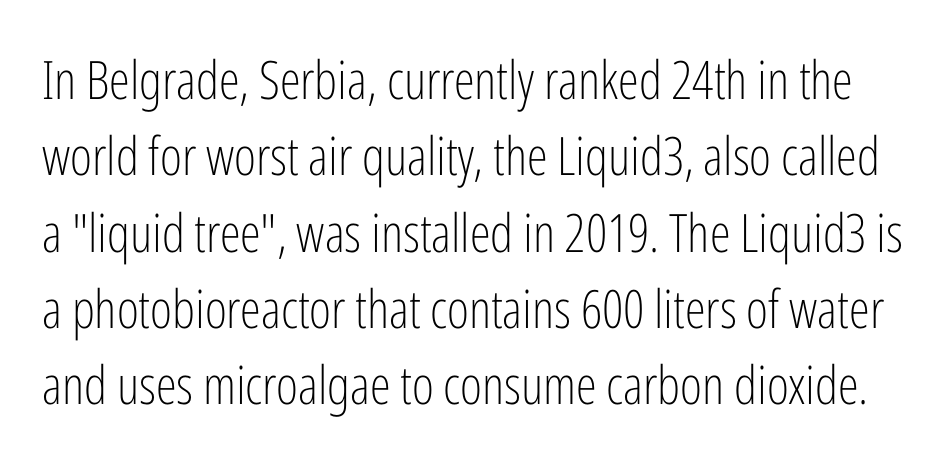
The image shows 53 px light, condensed sans-serif type, upright; set normal line spacing (1.44x), normal letter spacing, not underlined; low stroke contrast and a medium x-height.
